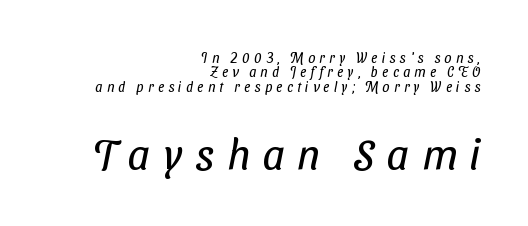
Q: Is the text bold? A: No.
Q: Is the typeface a serif or a sans-serif typeface? A: Sans-serif.
Q: Is the text underlined? A: No.
Q: How is the paragraph aligned? A: Right-aligned.
Q: Is the spacing between letters normal or unusually wide? A: Unusually wide.
Q: Is the spacing between lines tight, normal or loose? A: Tight.
Q: Which block of text is set in a larger size, the first (top) or the second (bottom)? A: The second (bottom) one.
Q: Width (condensed, normal, or wide)? A: Condensed.
Q: Stroke contrast? A: Low.
Q: x-height? A: Medium.
Q: Monospaced? A: No.
